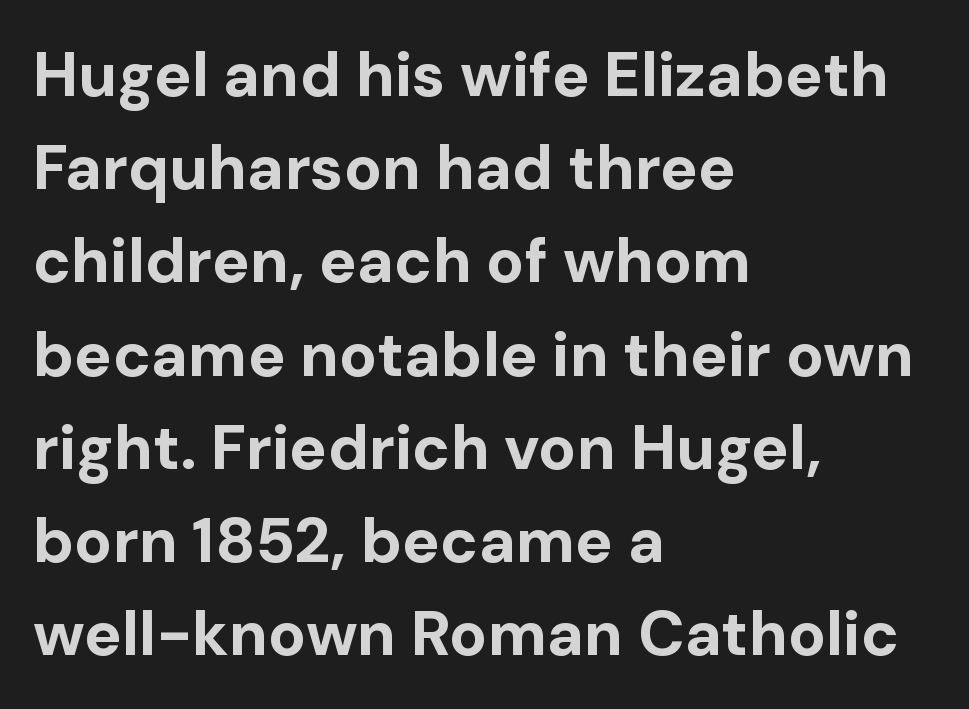
Q: Is the text bold? A: Yes.
Q: Is the text italic (slanted)? A: No, it is upright.
Q: Is the typeface a serif or a sans-serif typeface? A: Sans-serif.
Q: Is the text underlined? A: No.
Q: How is the paragraph aligned? A: Left-aligned.
Q: Is the spacing between letters normal or unusually wide? A: Normal.
Q: Is the spacing between lines tight, normal or loose? A: Normal.
Q: Width (condensed, normal, or wide)? A: Normal.
Q: Stroke contrast? A: Low.
Q: x-height? A: Medium.
Q: Monospaced? A: No.
